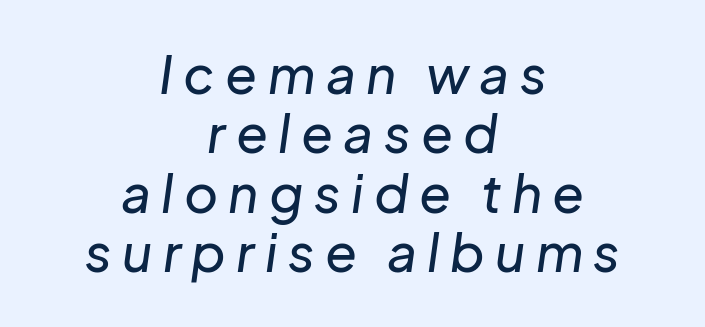
A bare baseline throughout the passage. These lines were composed using italics. Typeset on center — no edge is straight. The vertical gap from one line to the next is small.
